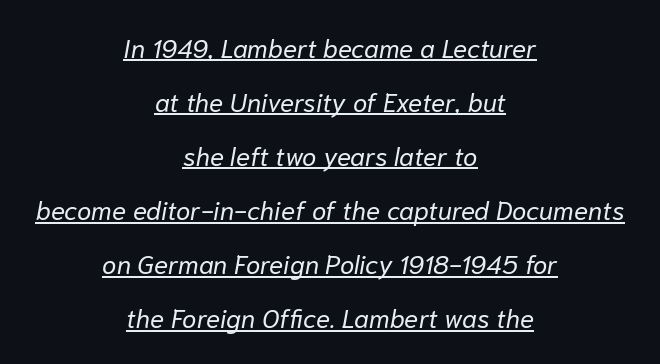
Q: Is the text bold? A: No.
Q: Is the text italic (slanted)? A: Yes, it leans right by about 10 degrees.
Q: Is the text underlined? A: Yes.
Q: How is the paragraph aligned? A: Centered.
Q: Is the spacing between letters normal or unusually wide? A: Normal.
Q: Is the spacing between lines tight, normal or loose? A: Loose.
